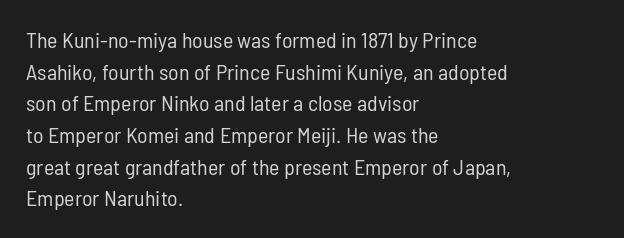
The image shows 22 px text type, upright; set left-aligned, normal line spacing (1.44x), normal letter spacing, not underlined.
